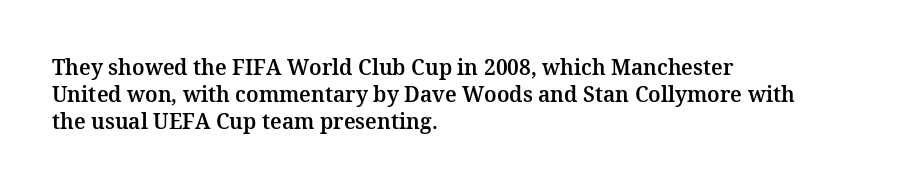
The letters stand straight up with perfectly vertical stems. Tracking here is standard; glyphs follow each other at the usual distance. Whoever set this chose a conventional vertical rhythm. The paragraph has a hard left edge and a soft right edge. Has an underline been added? It has not.
